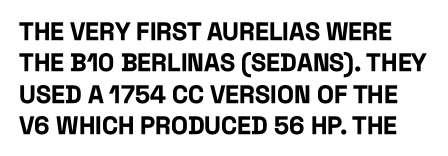
{"italic": "no", "bold": "yes", "underline": "no", "line_spacing": "normal", "line_spacing_ratio": 1.26, "letter_spacing": "normal", "letter_spacing_em": 0.0, "glyph_px": 25}
